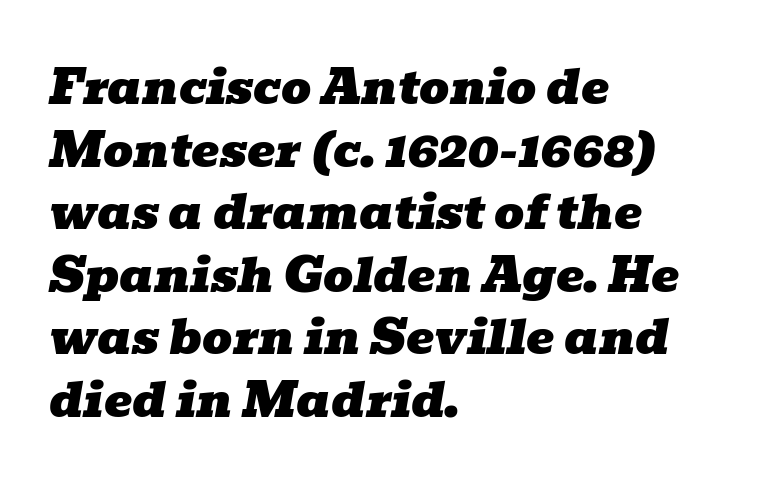
Q: Is the text italic (slanted)? A: Yes, it leans right by about 10 degrees.
Q: Is the typeface a serif or a sans-serif typeface? A: Serif.
Q: Is the text underlined? A: No.
Q: How is the paragraph aligned? A: Left-aligned.
Q: Is the spacing between letters normal or unusually wide? A: Normal.
Q: Is the spacing between lines tight, normal or loose? A: Normal.
Q: Width (condensed, normal, or wide)? A: Wide.
Q: Stroke contrast? A: Low.
Q: x-height? A: Medium.
Q: Monospaced? A: No.
